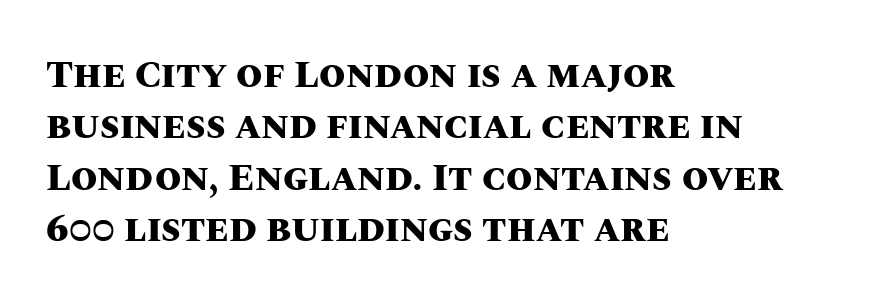
The image shows 38 px heavy type, upright; set left-aligned, normal line spacing (1.35x), normal letter spacing, not underlined; medium stroke contrast and a large x-height.
